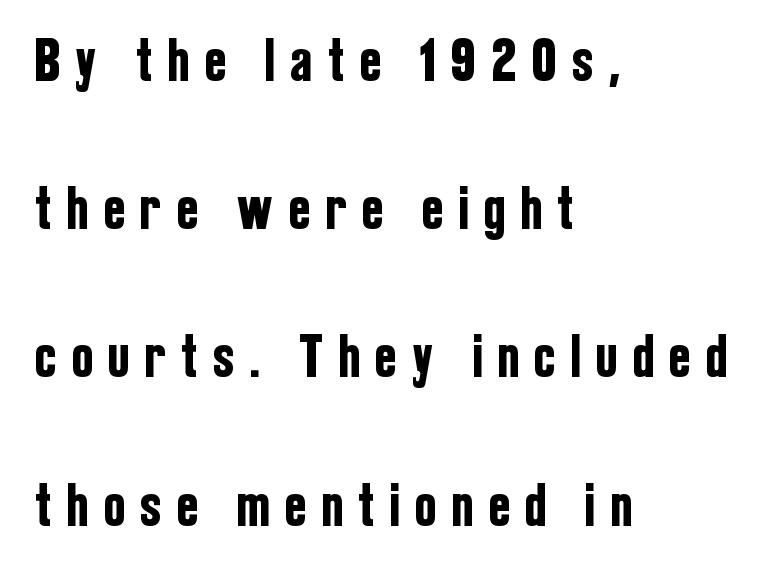
Q: Is the text italic (slanted)? A: No, it is upright.
Q: Is the typeface a serif or a sans-serif typeface? A: Sans-serif.
Q: Is the text underlined? A: No.
Q: How is the paragraph aligned? A: Left-aligned.
Q: Is the spacing between letters normal or unusually wide? A: Unusually wide.
Q: Is the spacing between lines tight, normal or loose? A: Loose.
Q: Width (condensed, normal, or wide)? A: Condensed.
Q: Stroke contrast? A: Low.
Q: x-height? A: Medium.
Q: Monospaced? A: No.
